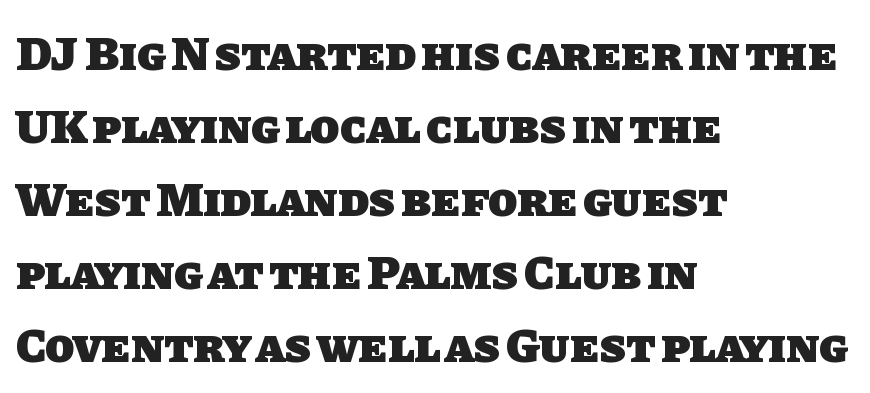
Q: Is the text bold? A: Yes.
Q: Is the typeface a serif or a sans-serif typeface? A: Sans-serif.
Q: Is the text underlined? A: No.
Q: How is the paragraph aligned? A: Left-aligned.
Q: Is the spacing between letters normal or unusually wide? A: Normal.
Q: Is the spacing between lines tight, normal or loose? A: Normal.
Q: Width (condensed, normal, or wide)? A: Normal.
Q: Stroke contrast? A: Low.
Q: x-height? A: Large.
Q: Monospaced? A: No.
